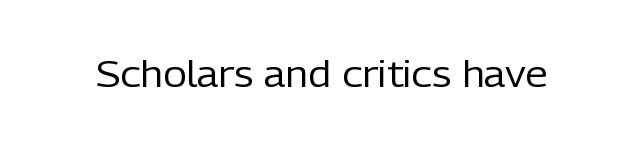
{"serif": "no", "italic": "no", "bold": "no", "weight": "regular", "width": "normal", "stroke_contrast": "low", "x_height": "medium", "monospaced": "no", "underline": "no", "letter_spacing": "normal", "letter_spacing_em": 0.0, "glyph_px": 36}
